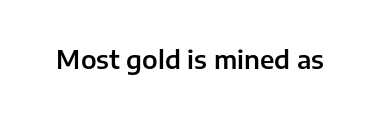
If you drew a line through each stem, it would be perfectly vertical. Characters follow at the spacing the type designer built in. The words here are not underlined.
